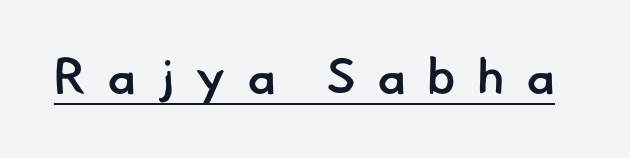
The image shows 50 px semibold sans-serif type; set unusually wide letter spacing (+0.42 em), underlined; low stroke contrast and a small x-height.
